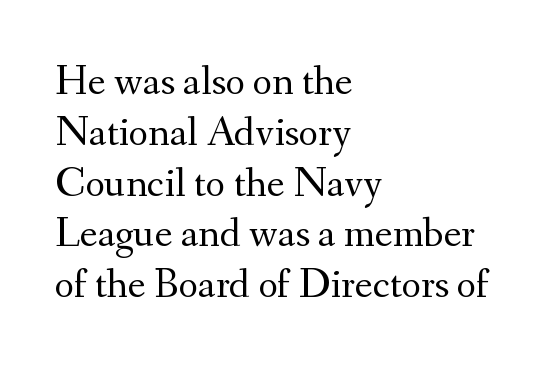
The image shows 42 px regular-weight serif type, upright; set left-aligned, line spacing 1.21x, normal letter spacing, not underlined; medium stroke contrast and a small x-height.
